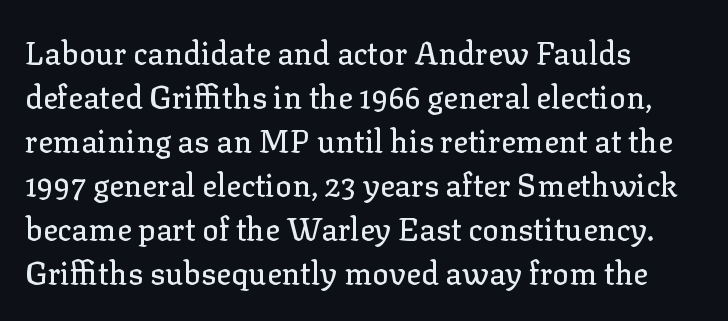
{"serif": "yes", "italic": "no", "width": "normal", "stroke_contrast": "low", "x_height": "medium", "monospaced": "no", "underline": "no", "align": "left", "line_spacing": "normal", "line_spacing_ratio": 1.42, "letter_spacing": "normal", "letter_spacing_em": 0.0, "glyph_px": 31}
